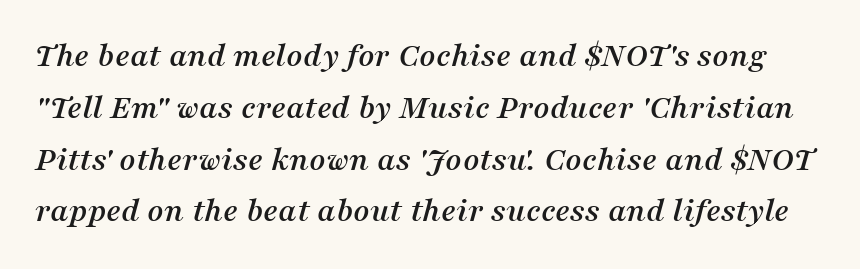
Q: Is the text italic (slanted)? A: Yes, it leans right by about 16 degrees.
Q: Is the typeface a serif or a sans-serif typeface? A: Serif.
Q: Is the text underlined? A: No.
Q: Is the spacing between letters normal or unusually wide? A: Normal.
Q: Is the spacing between lines tight, normal or loose? A: Normal.
Q: Width (condensed, normal, or wide)? A: Normal.
Q: Stroke contrast? A: Medium.
Q: x-height? A: Medium.
Q: Monospaced? A: No.
